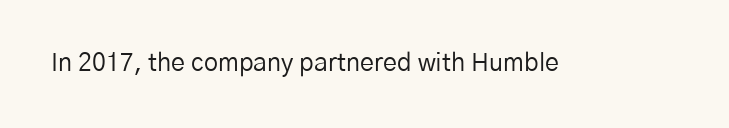
The image shows 25 px text type, upright; set normal letter spacing, not underlined.
